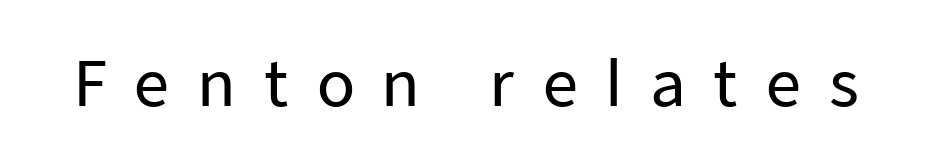
{"serif": "no", "italic": "no", "width": "normal", "stroke_contrast": "low", "x_height": "medium", "monospaced": "no", "underline": "no", "letter_spacing": "wide", "letter_spacing_em": 0.43, "glyph_px": 62}
